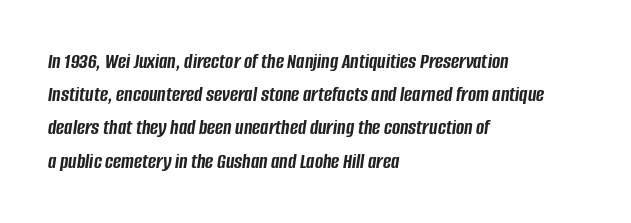
{"italic": "yes", "lean": "right", "slant_degrees": 8, "bold": "yes", "underline": "no", "align": "left", "line_spacing": "normal", "line_spacing_ratio": 1.51, "letter_spacing": "normal", "letter_spacing_em": 0.0, "glyph_px": 22}
